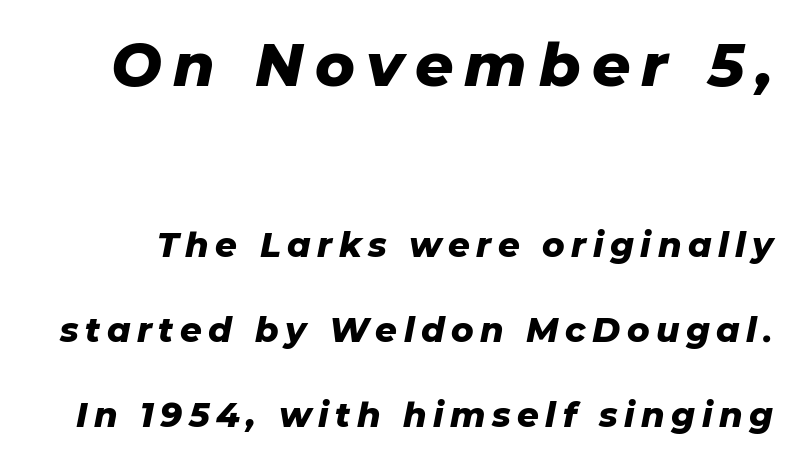
Q: Is the text bold? A: Yes.
Q: Is the text italic (slanted)? A: Yes, it leans right by about 11 degrees.
Q: Is the text underlined? A: No.
Q: Is the spacing between lines tight, normal or loose? A: Loose.
Q: Which block of text is set in a larger size, the first (top) or the second (bottom)? A: The first (top) one.
Q: Width (condensed, normal, or wide)? A: Normal.
Q: Stroke contrast? A: Low.
Q: x-height? A: Medium.
Q: Monospaced? A: No.
